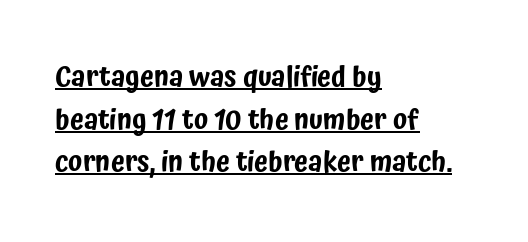
Q: Is the text italic (slanted)? A: No, it is upright.
Q: Is the typeface a serif or a sans-serif typeface? A: Sans-serif.
Q: Is the text underlined? A: Yes.
Q: How is the paragraph aligned? A: Left-aligned.
Q: Is the spacing between letters normal or unusually wide? A: Normal.
Q: Is the spacing between lines tight, normal or loose? A: Normal.
Q: Width (condensed, normal, or wide)? A: Condensed.
Q: Stroke contrast? A: Low.
Q: x-height? A: Medium.
Q: Monospaced? A: No.
